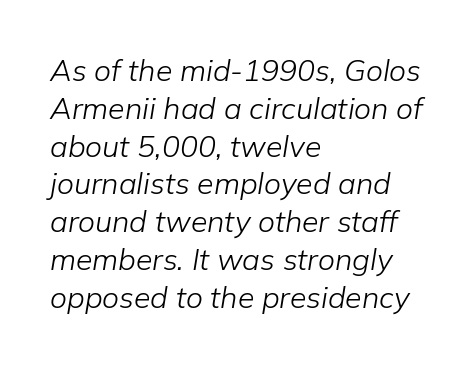
Tracking here is standard; glyphs follow each other at the usual distance. The letters are slanted; this is an italic face. Do the characters align in a grid? No, the font is proportional. Underlining? Definitely not there. Vertical stems look standard width or narrower in stroke.
